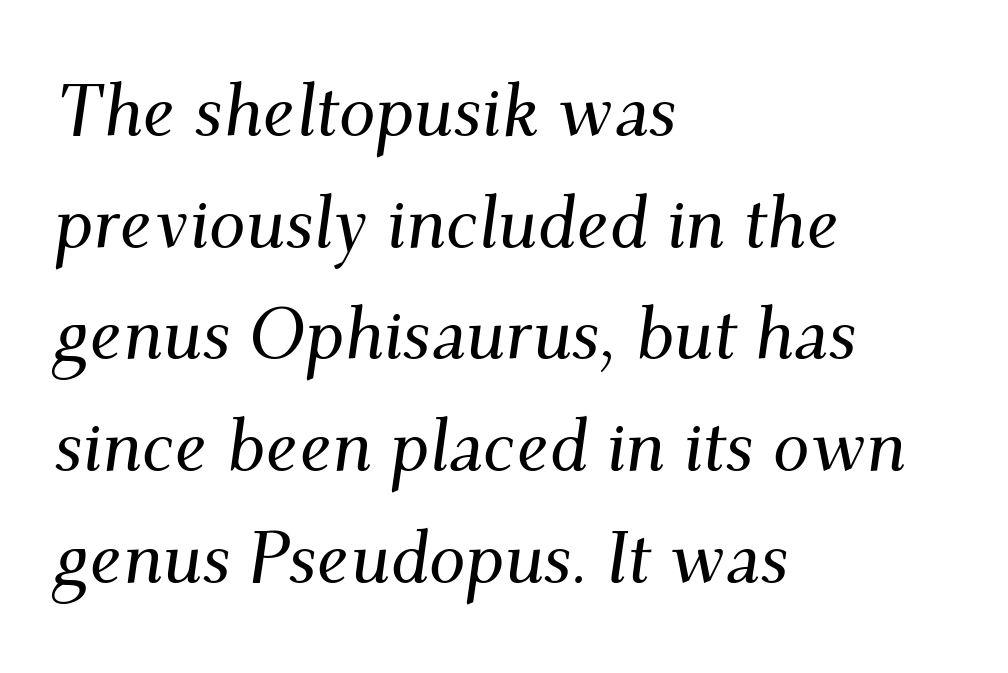
The passage shown is typed in a proportional face where columns would drift. A normal amount of white space separates one row of letters from the next. Layout note: lines flush left. Rule under the text: the space is simply empty. Does the type have serifs? Yes, each stem ends in a small foot. The text carries the slant typical of an italic or oblique font.
